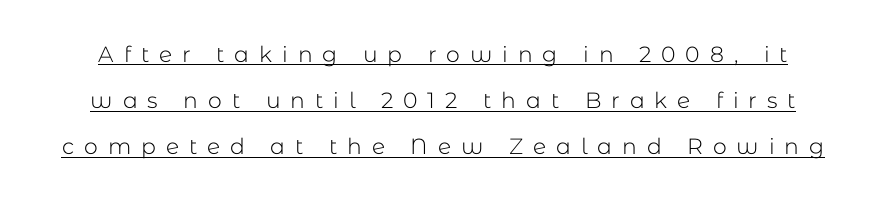
The image shows 22 px text type, upright; set loose line spacing (2.1x), unusually wide letter spacing (+0.45 em), underlined.
